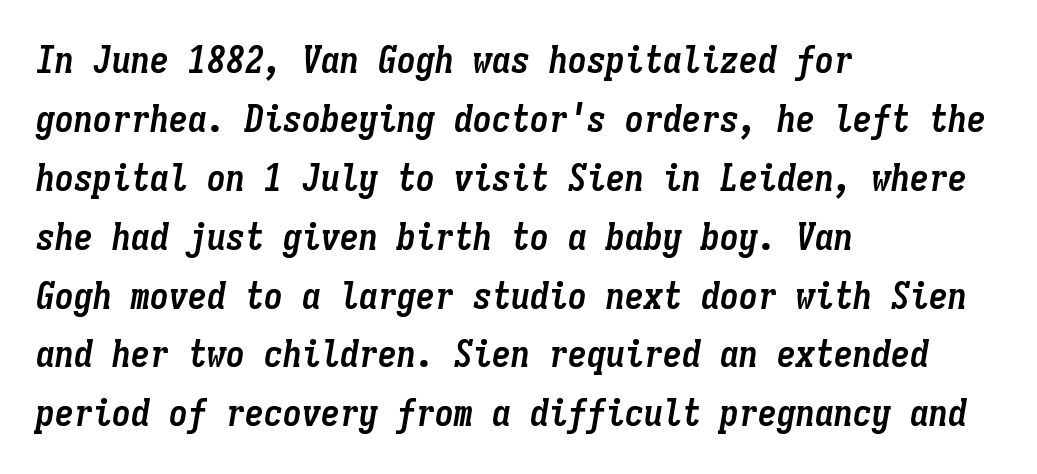
The image shows 38 px semibold, condensed type, italic (leaning right), monospaced; set left-aligned, normal line spacing (1.55x), normal letter spacing, not underlined; low stroke contrast and a medium x-height.
